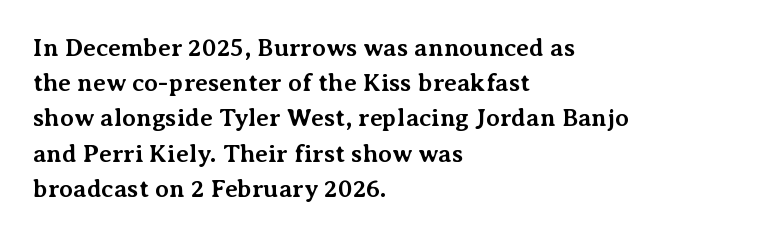
The image shows 25 px bold type, upright; set left-aligned, normal line spacing (1.41x), normal letter spacing, not underlined.
